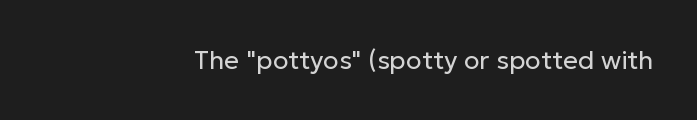
{"italic": "no", "bold": "no", "underline": "no", "letter_spacing": "normal", "letter_spacing_em": 0.0, "glyph_px": 26}
